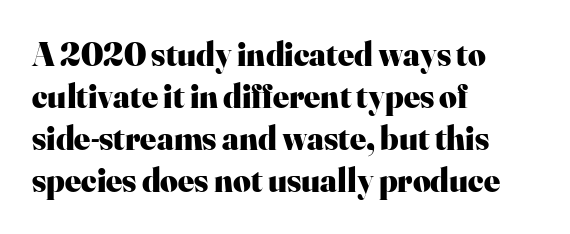
The compositor pushed each line to the left boundary. Is there any slant? The stems are plumb. The sample has been set heavy, in full bold. Is this a fixed-width face? No — the glyphs have proportional, varying widths. Glance below the letters and you will spot only blank space.
